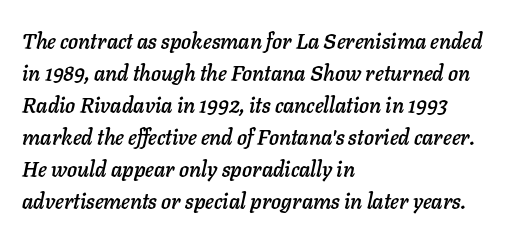
There is no visible air inserted between adjacent glyphs. Clear beneath every line of the passage. Reading down the block, your eye returns to a fixed left position each line. The axis of the letterforms is tilted away from vertical. The lines sit at an ordinary, default distance from one another.
